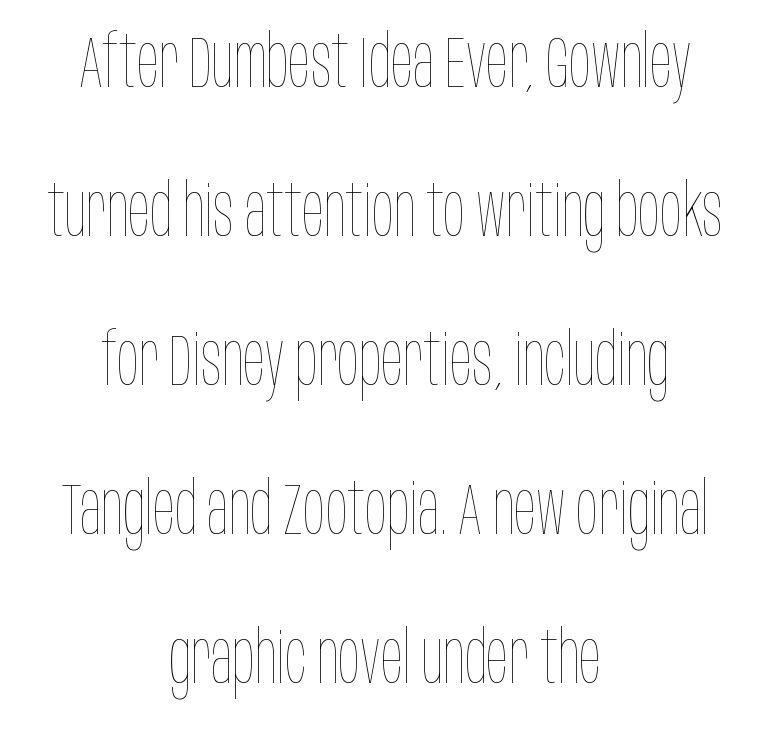
{"italic": "no", "bold": "no", "weight": "thin", "width": "condensed", "stroke_contrast": "low", "x_height": "large", "monospaced": "no", "underline": "no", "align": "center", "line_spacing": "loose", "line_spacing_ratio": 2.04, "letter_spacing": "normal", "letter_spacing_em": 0.0, "glyph_px": 73}
